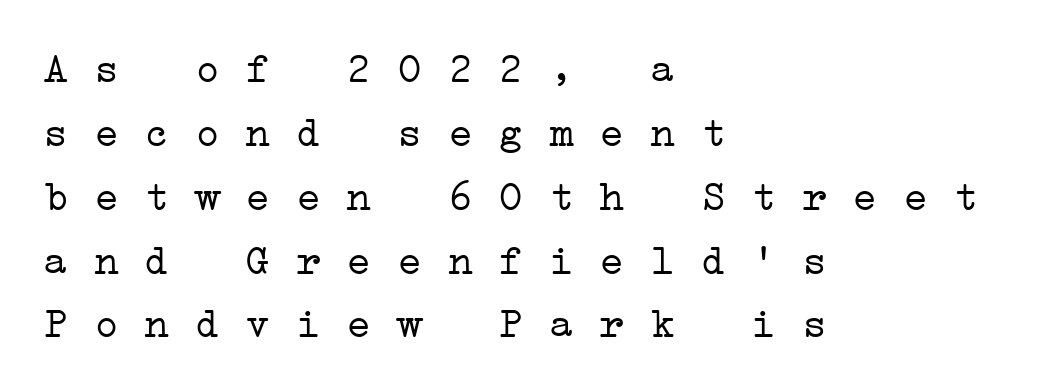
Q: Is the text bold? A: No.
Q: Is the typeface a serif or a sans-serif typeface? A: Serif.
Q: Is the text underlined? A: No.
Q: How is the paragraph aligned? A: Left-aligned.
Q: Is the spacing between letters normal or unusually wide? A: Normal.
Q: Is the spacing between lines tight, normal or loose? A: Normal.
Q: Width (condensed, normal, or wide)? A: Wide.
Q: Stroke contrast? A: Low.
Q: x-height? A: Medium.
Q: Monospaced? A: Yes.
